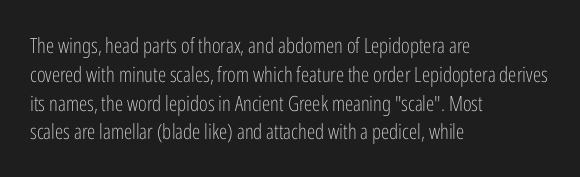
{"italic": "no", "bold": "no", "underline": "no", "align": "left", "line_spacing": "normal", "line_spacing_ratio": 1.37, "letter_spacing": "normal", "letter_spacing_em": 0.0, "glyph_px": 21}
